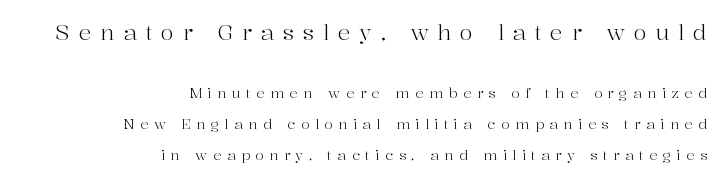
{"italic": "no", "bold": "no", "underline": "no", "align": "right", "line_spacing": "loose", "line_spacing_ratio": 2.21, "letter_spacing": "wide", "letter_spacing_em": 0.39, "larger_block": "first", "size_ratio": 1.57, "glyph_px": 22}
